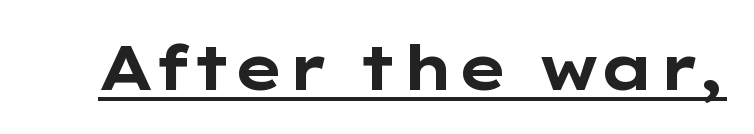
The image shows 62 px bold, wide sans-serif type, upright; set normal letter spacing, underlined; low stroke contrast and a medium x-height.
